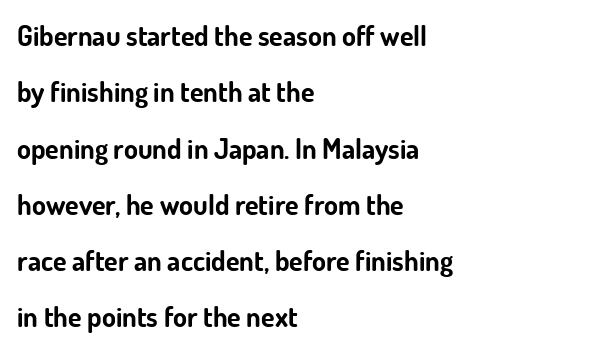
{"serif": "no", "italic": "no", "bold": "yes", "weight": "bold", "width": "normal", "stroke_contrast": "low", "x_height": "small", "monospaced": "no", "underline": "no", "align": "left", "line_spacing": "loose", "line_spacing_ratio": 2.01, "letter_spacing": "normal", "letter_spacing_em": 0.0, "glyph_px": 28}
